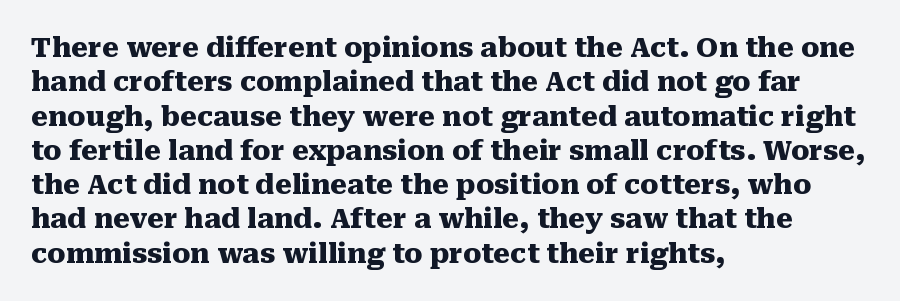
Q: Is the text bold? A: Yes.
Q: Is the text italic (slanted)? A: No, it is upright.
Q: Is the text underlined? A: No.
Q: How is the paragraph aligned? A: Left-aligned.
Q: Is the spacing between letters normal or unusually wide? A: Normal.
Q: Is the spacing between lines tight, normal or loose? A: Normal.
